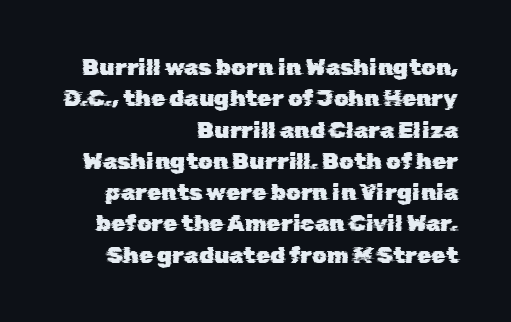
{"underline": "no", "align": "right", "line_spacing": "normal", "line_spacing_ratio": 1.36, "letter_spacing": "normal", "letter_spacing_em": 0.0, "glyph_px": 23}
